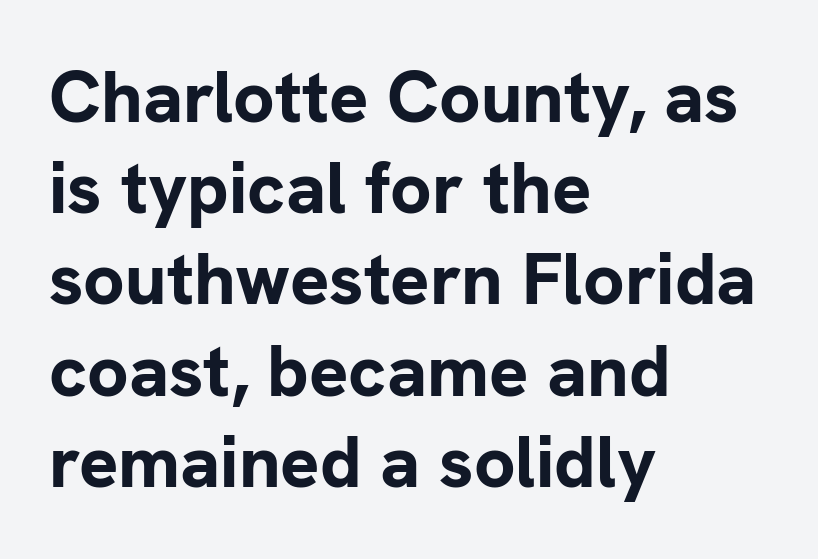
The image shows 73 px bold sans-serif type, upright; set left-aligned, normal line spacing (1.25x), normal letter spacing, not underlined; low stroke contrast and a medium x-height.
